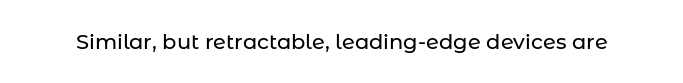
Q: Is the text italic (slanted)? A: No, it is upright.
Q: Is the text underlined? A: No.
Q: Is the spacing between letters normal or unusually wide? A: Normal.
